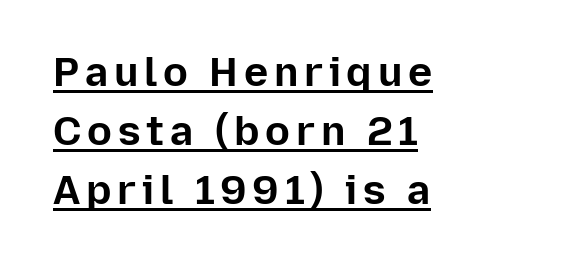
{"serif": "no", "italic": "no", "bold": "yes", "weight": "bold", "width": "normal", "stroke_contrast": "low", "x_height": "medium", "monospaced": "no", "underline": "yes", "align": "left", "line_spacing": "normal", "line_spacing_ratio": 1.44, "glyph_px": 41}
